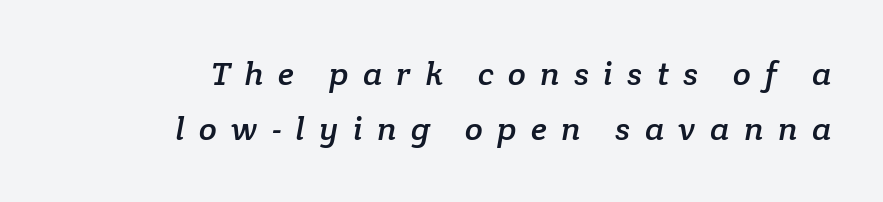
Notice how the passage keeps a crisp vertical edge on the right only. Type without underlining. The face used here is rendered with a markedly widened letterfit. Yep, those are serifs on the letters.
